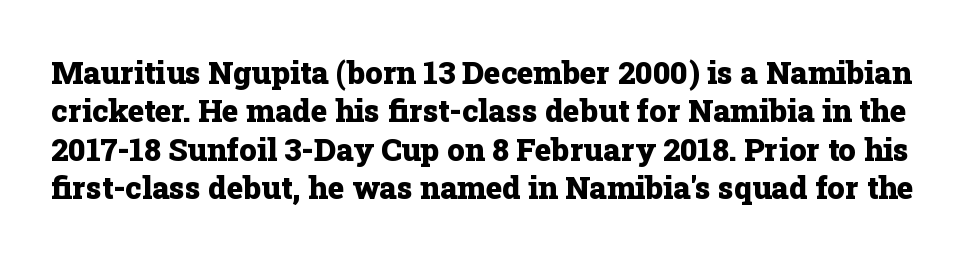
Q: Is the text bold? A: Yes.
Q: Is the text italic (slanted)? A: No, it is upright.
Q: Is the typeface a serif or a sans-serif typeface? A: Serif.
Q: Is the text underlined? A: No.
Q: Is the spacing between letters normal or unusually wide? A: Normal.
Q: Width (condensed, normal, or wide)? A: Normal.
Q: Stroke contrast? A: Low.
Q: x-height? A: Medium.
Q: Monospaced? A: No.
